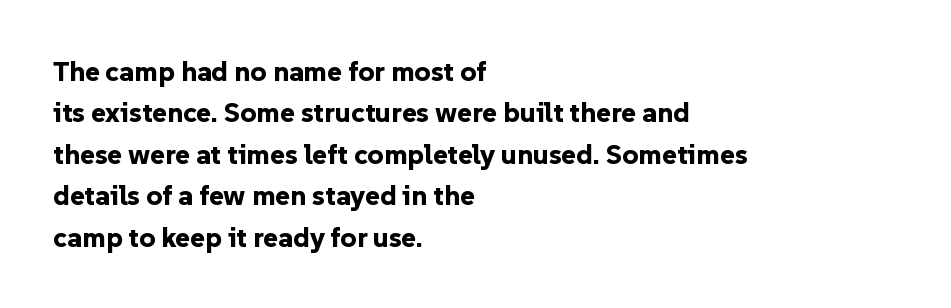
The rendering uses natural spacing where letterforms have individual widths. The leading is moderate, giving the passage an even texture. Does extra space separate the letters? No, they use regular spacing. The letters carry no serifs — their stems end cleanly without finishing strokes. Casual observation: everything's shoved over to the left. Tall strokes in this sample are plumb rather than angled.
